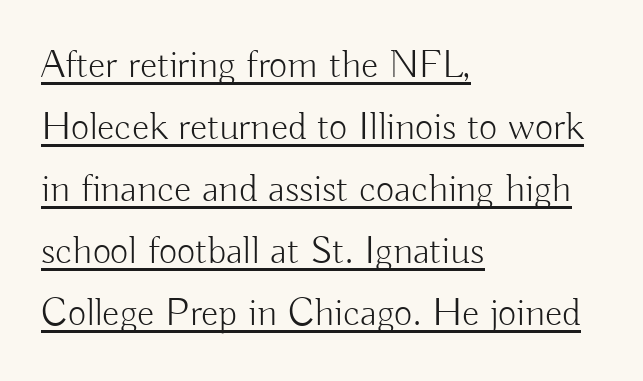
{"serif": "no", "italic": "no", "bold": "no", "weight": "light", "width": "normal", "stroke_contrast": "low", "x_height": "small", "monospaced": "no", "underline": "yes", "align": "left", "line_spacing": "normal", "line_spacing_ratio": 1.55, "letter_spacing": "normal", "letter_spacing_em": 0.0, "glyph_px": 40}
